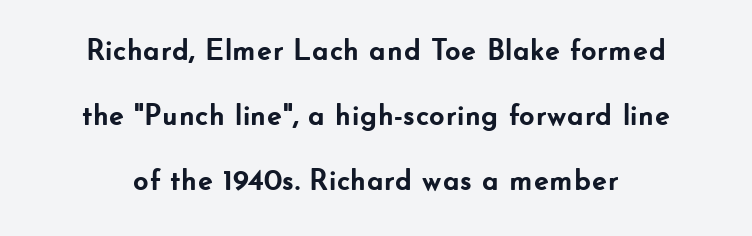
{"serif": "no", "italic": "no", "bold": "yes", "weight": "semibold", "width": "normal", "stroke_contrast": "low", "x_height": "small", "monospaced": "no", "underline": "no", "line_spacing": "loose", "line_spacing_ratio": 2.17, "letter_spacing": "normal", "letter_spacing_em": 0.0, "glyph_px": 30}
